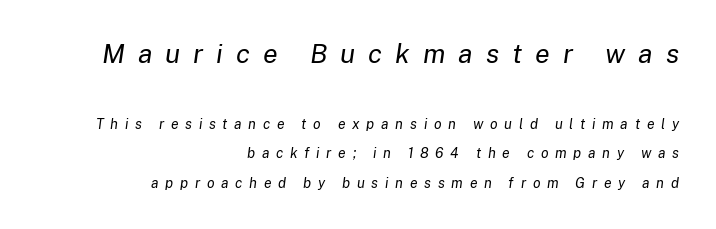
Teacher's note: observe the even right margin — that is flush-right alignment. Notice the wide empty band between every row — that's loose leading. Check under the words: just untouched page. Is the lower block the larger one? No — the upper block carries the bigger type. Stem width sits at or under what a default text font uses.
